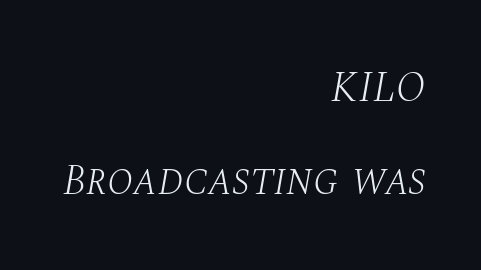
{"serif": "yes", "italic": "yes", "lean": "right", "slant_degrees": 10, "bold": "no", "weight": "light", "width": "normal", "stroke_contrast": "medium", "x_height": "large", "monospaced": "no", "underline": "no", "align": "right", "line_spacing": "loose", "line_spacing_ratio": 2.17, "letter_spacing": "normal", "letter_spacing_em": 0.0, "glyph_px": 43}
